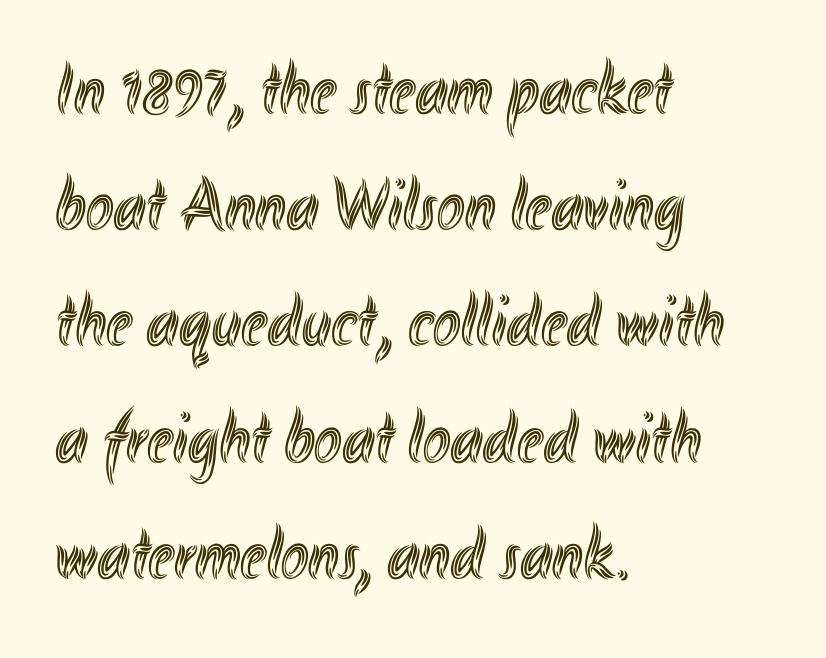
The vertical gap from one line to the next is medium. Glance below the letters and you will spot only blank space. Think of a printed novel: that variable character pitch is what you see here. Layout note: lines flush left. Inter-character spacing is left at the font's built-in metrics.
